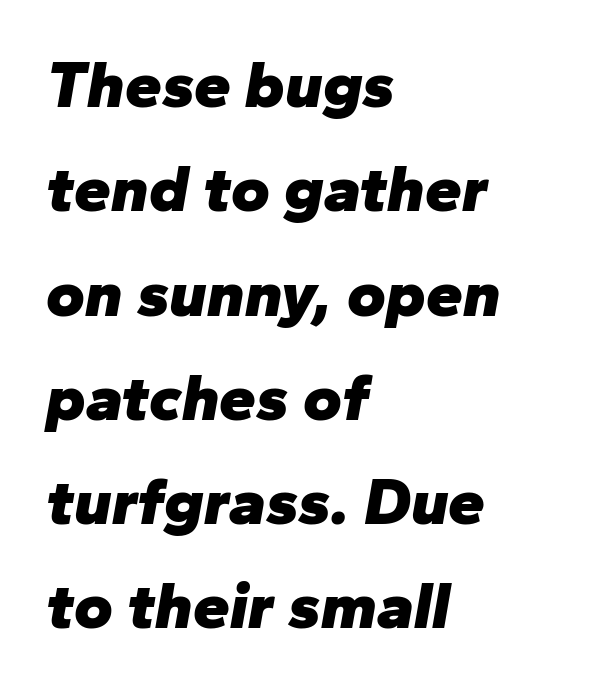
Q: Is the text bold? A: Yes.
Q: Is the text italic (slanted)? A: Yes, it leans right by about 10 degrees.
Q: Is the text underlined? A: No.
Q: How is the paragraph aligned? A: Left-aligned.
Q: Is the spacing between letters normal or unusually wide? A: Normal.
Q: Is the spacing between lines tight, normal or loose? A: Normal.
Q: Width (condensed, normal, or wide)? A: Normal.
Q: Stroke contrast? A: Low.
Q: x-height? A: Medium.
Q: Monospaced? A: No.
